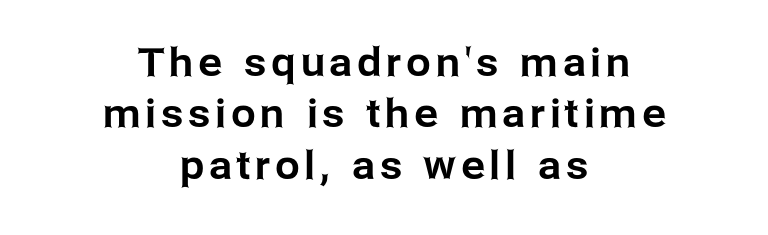
{"serif": "no", "italic": "no", "width": "normal", "stroke_contrast": "low", "x_height": "medium", "monospaced": "no", "underline": "no", "align": "center", "line_spacing": "normal", "line_spacing_ratio": 1.32, "glyph_px": 39}
